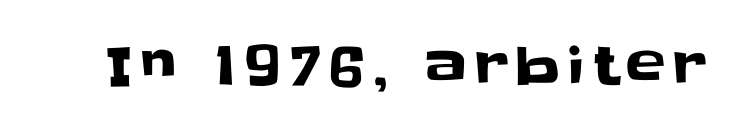
Q: Is the text italic (slanted)? A: No, it is upright.
Q: Is the typeface a serif or a sans-serif typeface? A: Sans-serif.
Q: Is the text underlined? A: No.
Q: Width (condensed, normal, or wide)? A: Normal.
Q: Stroke contrast? A: Low.
Q: x-height? A: Large.
Q: Monospaced? A: No.
